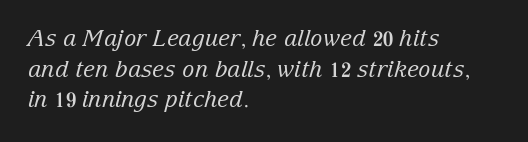
The lines in this sample share a left origin and differ only in where they stop. Underlining? Definitely not there. These lines keep a tight, regular rhythm from letter to letter. Heaviness? Minimal to ordinary, like unemphasized prose. Regarding leading, the lines here are spaced in the standard way.
